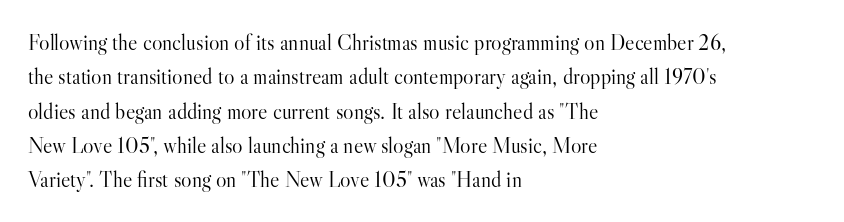
{"italic": "no", "bold": "no", "underline": "no", "align": "left", "line_spacing": "normal", "line_spacing_ratio": 1.56, "letter_spacing": "normal", "letter_spacing_em": 0.0, "glyph_px": 22}
